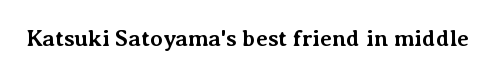
The image shows 23 px bold type, upright; set normal letter spacing, not underlined.
